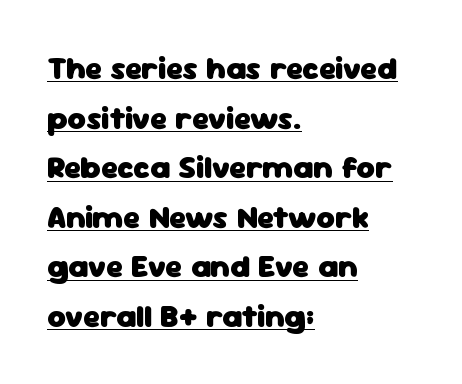
Q: Is the text bold? A: Yes.
Q: Is the text italic (slanted)? A: No, it is upright.
Q: Is the typeface a serif or a sans-serif typeface? A: Sans-serif.
Q: Is the text underlined? A: Yes.
Q: How is the paragraph aligned? A: Left-aligned.
Q: Is the spacing between letters normal or unusually wide? A: Normal.
Q: Is the spacing between lines tight, normal or loose? A: Normal.
Q: Width (condensed, normal, or wide)? A: Normal.
Q: Stroke contrast? A: Low.
Q: x-height? A: Medium.
Q: Monospaced? A: No.
